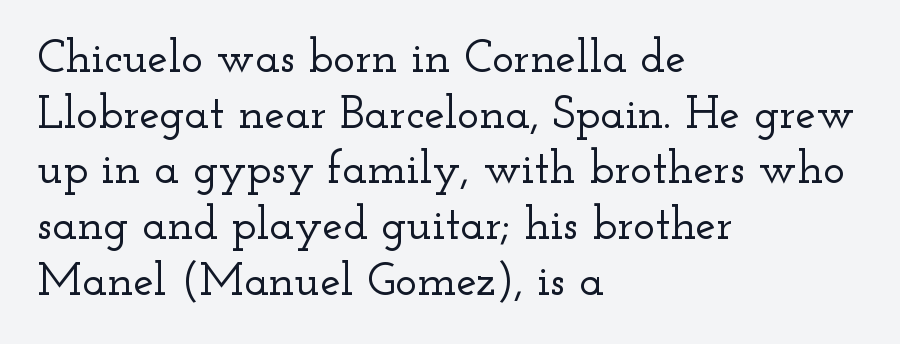
The image shows 46 px wide serif type, upright; set left-aligned, line spacing 1.21x, normal letter spacing, not underlined; low stroke contrast and a small x-height.
